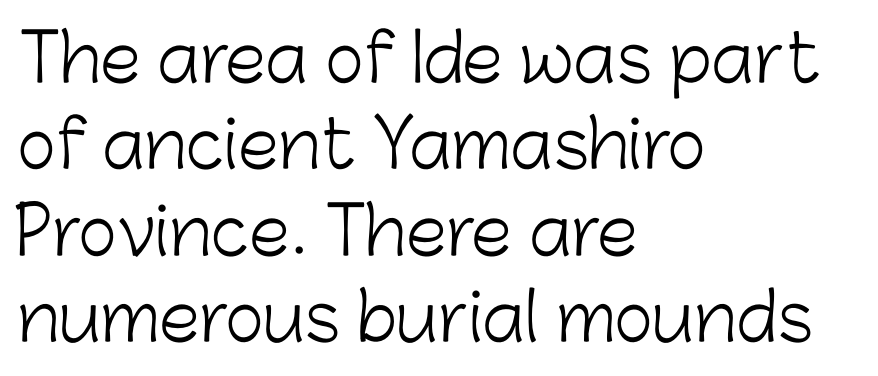
You can tell it's not italic because the verticals are truly vertical. A light-to-regular cut is what we see here. This rendering employs a face without finishing strokes, i.e., a sans-serif. The rendering anchors every line to the left-hand side.
